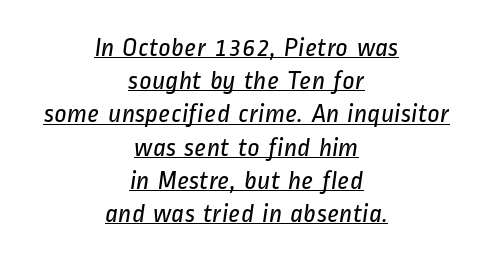
{"bold": "no", "underline": "yes", "align": "center", "line_spacing_ratio": 1.23, "letter_spacing": "normal", "letter_spacing_em": 0.0, "glyph_px": 27}
